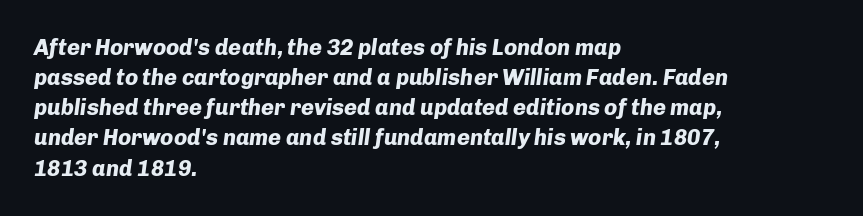
Q: Is the text bold? A: Yes.
Q: Is the text italic (slanted)? A: Yes, it leans right by about 8 degrees.
Q: Is the text underlined? A: No.
Q: How is the paragraph aligned? A: Left-aligned.
Q: Is the spacing between letters normal or unusually wide? A: Normal.
Q: Is the spacing between lines tight, normal or loose? A: Normal.
